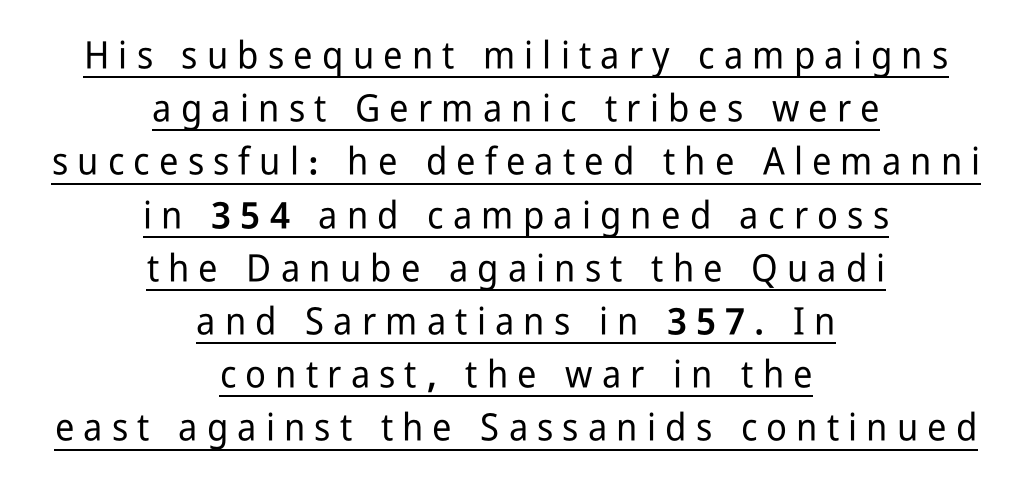
The image shows 38 px condensed sans-serif type, upright; set centered, normal line spacing (1.4x), unusually wide letter spacing (+0.24 em), underlined; low stroke contrast and a medium x-height.
